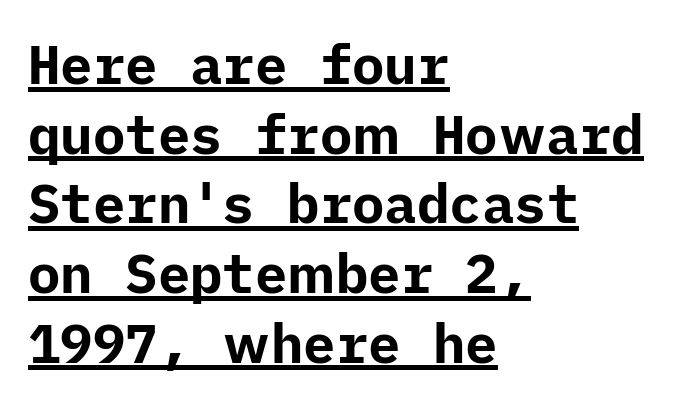
Q: Is the text bold? A: Yes.
Q: Is the text italic (slanted)? A: No, it is upright.
Q: Is the typeface a serif or a sans-serif typeface? A: Sans-serif.
Q: Is the text underlined? A: Yes.
Q: How is the paragraph aligned? A: Left-aligned.
Q: Is the spacing between letters normal or unusually wide? A: Normal.
Q: Is the spacing between lines tight, normal or loose? A: Normal.
Q: Width (condensed, normal, or wide)? A: Normal.
Q: Stroke contrast? A: Low.
Q: x-height? A: Medium.
